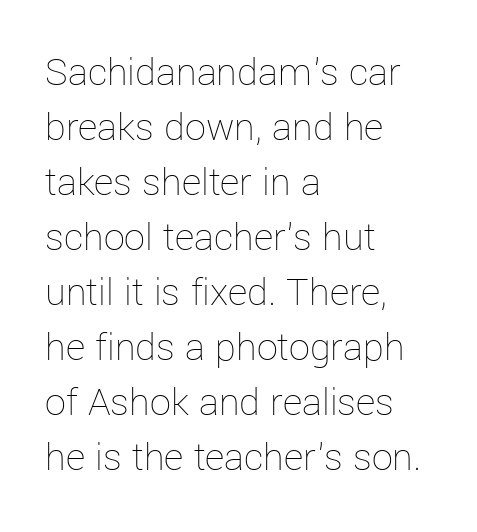
Q: Is the text bold? A: No.
Q: Is the text italic (slanted)? A: No, it is upright.
Q: Is the text underlined? A: No.
Q: How is the paragraph aligned? A: Left-aligned.
Q: Is the spacing between letters normal or unusually wide? A: Normal.
Q: Is the spacing between lines tight, normal or loose? A: Normal.
Q: Width (condensed, normal, or wide)? A: Normal.
Q: Stroke contrast? A: Low.
Q: x-height? A: Medium.
Q: Monospaced? A: No.
